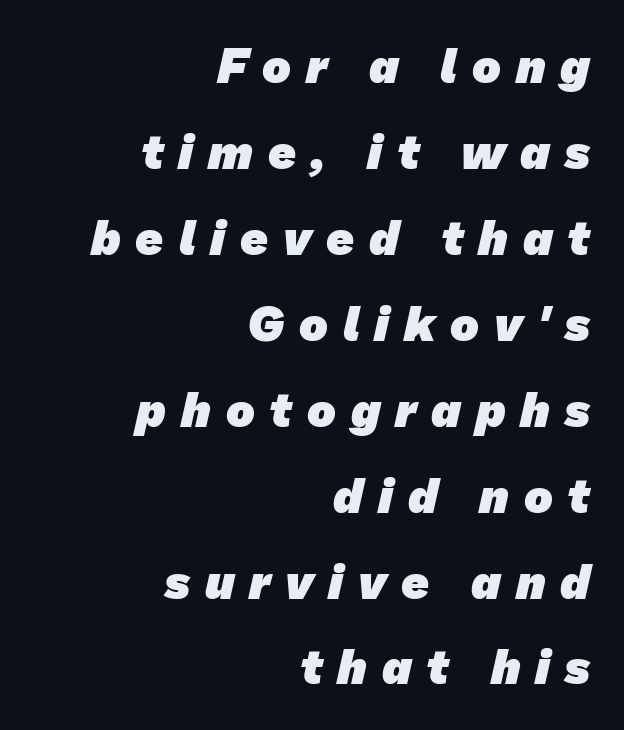
The image shows 48 px heavy sans-serif type; set right-aligned, line spacing 1.79x, unusually wide letter spacing (+0.31 em), not underlined; low stroke contrast and a medium x-height.
